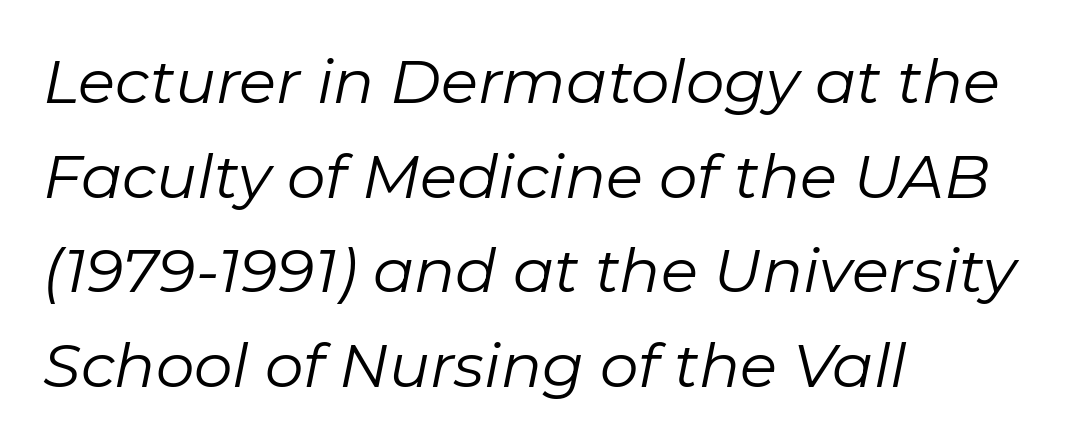
The image shows 61 px regular-weight type, italic (leaning right); set left-aligned, normal line spacing (1.55x), normal letter spacing, not underlined; low stroke contrast and a medium x-height.
